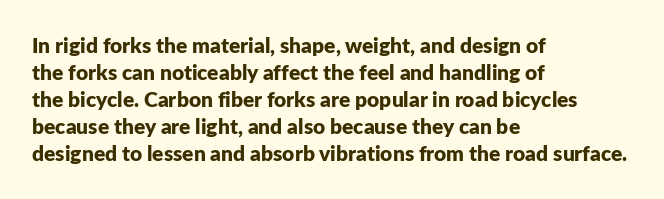
The space directly below the letters is spotless. In terms of leading, this rendering sits right in the middle. Notice how the stems are strictly vertical — no italics here. Honestly, the letter spacing is just normal — you wouldn't notice it. Typesetter's note: full bold, strokes at maximum text heaviness.
